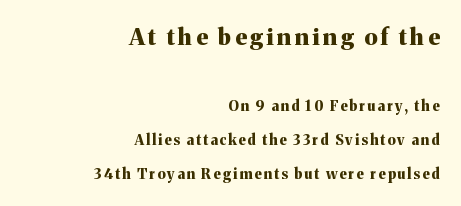
{"italic": "no", "bold": "yes", "underline": "no", "align": "right", "line_spacing": "loose", "line_spacing_ratio": 2.45, "larger_block": "first", "size_ratio": 1.64, "glyph_px": 23}
